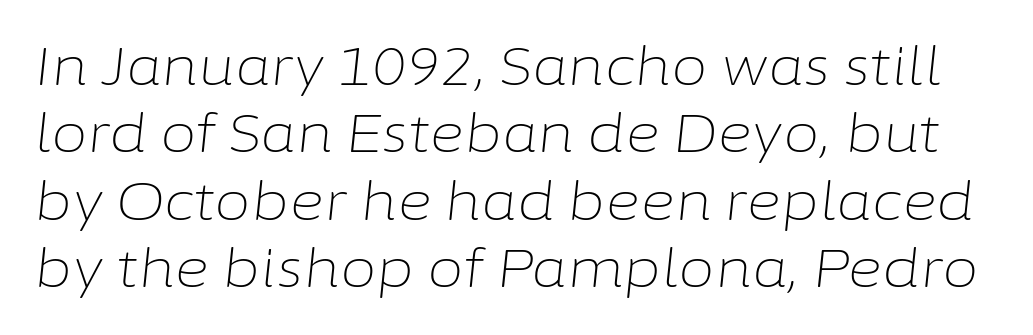
The specimen omits any rule beneath the text block's lines. Students, observe: this is what conventionally led text looks like. You could not count columns in this text — the font is proportionally spaced. The typeface has the unassuming heft of standard copy or less. The lettering tilts uniformly, giving the passage an italic look.
